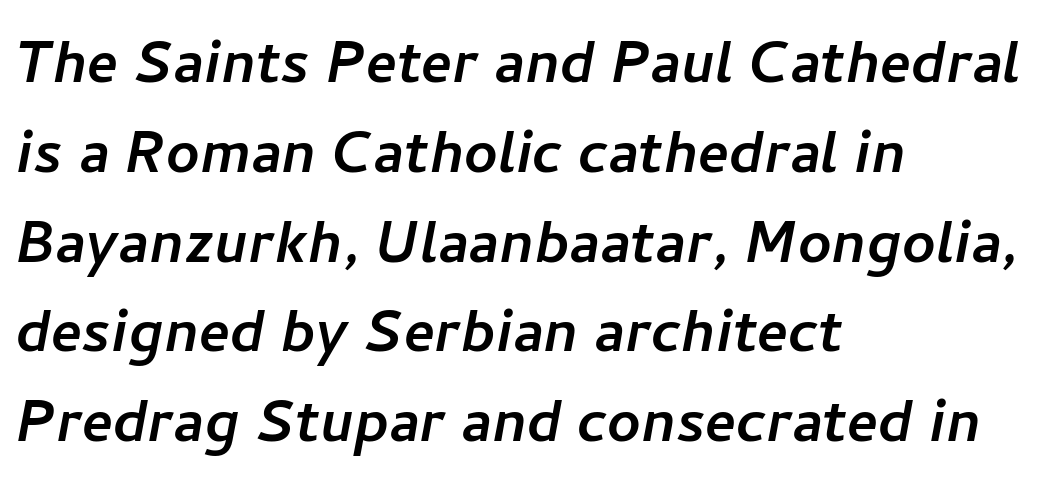
Q: Is the typeface a serif or a sans-serif typeface? A: Sans-serif.
Q: Is the text underlined? A: No.
Q: How is the paragraph aligned? A: Left-aligned.
Q: Is the spacing between letters normal or unusually wide? A: Normal.
Q: Width (condensed, normal, or wide)? A: Normal.
Q: Stroke contrast? A: Low.
Q: x-height? A: Medium.
Q: Monospaced? A: No.
